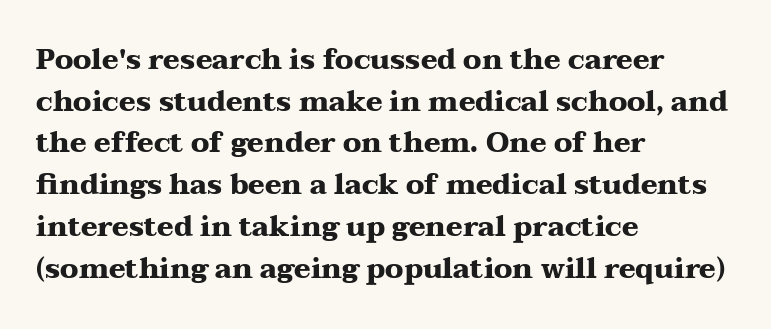
{"serif": "yes", "italic": "no", "bold": "yes", "weight": "heavy", "width": "wide", "stroke_contrast": "medium", "x_height": "medium", "monospaced": "no", "underline": "no", "align": "left", "line_spacing": "normal", "line_spacing_ratio": 1.49, "letter_spacing": "normal", "letter_spacing_em": 0.0, "glyph_px": 28}
